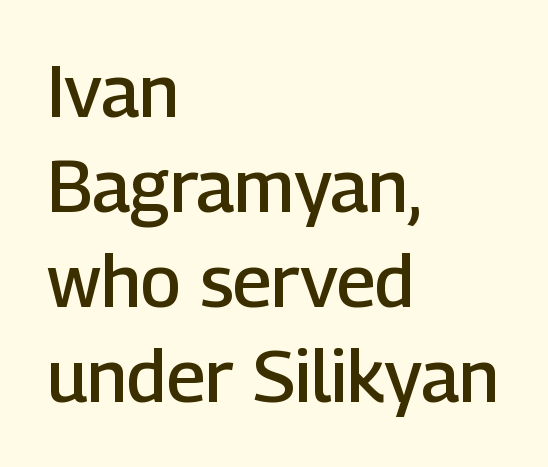
Here the designer chose a conventional face with non-uniform glyph widths. Vertically, the passage feels balanced, rows spaced as you'd expect. The glyphs are unaccompanied by any horizontal stroke below them. Grotesque or geometric, the face here clearly has no serifs. Reading down the block, your eye returns to a fixed left position each line.
